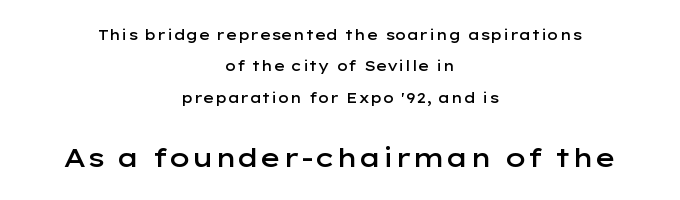
Glance below the letters and you will spot only blank space. Small over large — that's the arrangement of the two blocks here. Students, this is semibold: more ink than regular, less than bold. Interline gaps are noticeably wide in this sample. Visually the block forms a symmetrical silhouette, jagged on both flanks.
